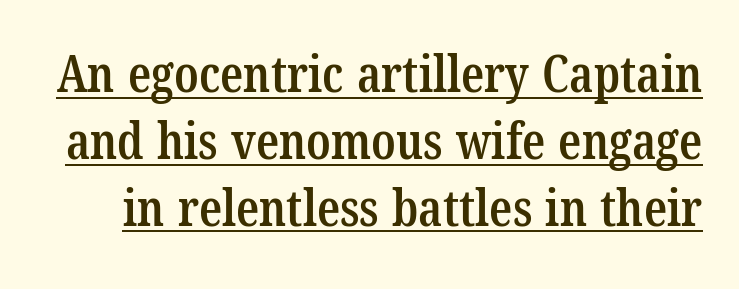
{"serif": "yes", "bold": "semi", "weight": "semibold", "width": "condensed", "stroke_contrast": "low", "x_height": "medium", "monospaced": "no", "underline": "yes", "line_spacing": "normal", "line_spacing_ratio": 1.31, "letter_spacing": "normal", "letter_spacing_em": 0.0, "glyph_px": 51}
